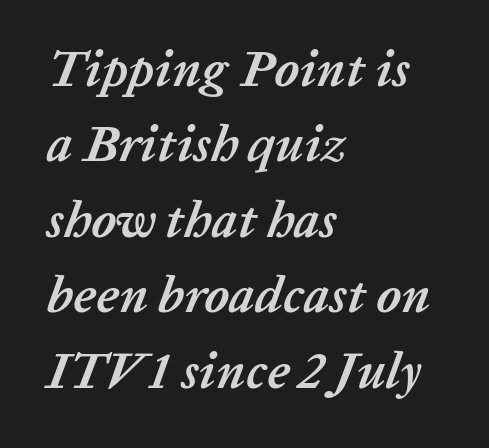
Beneath every word, the page is bare. Looking at the ascenders, they clearly lean. The compositor pushed each line to the left boundary. These lines sit exactly where default settings would place them. A typesetter would call this proportional, since set widths differ per character.
